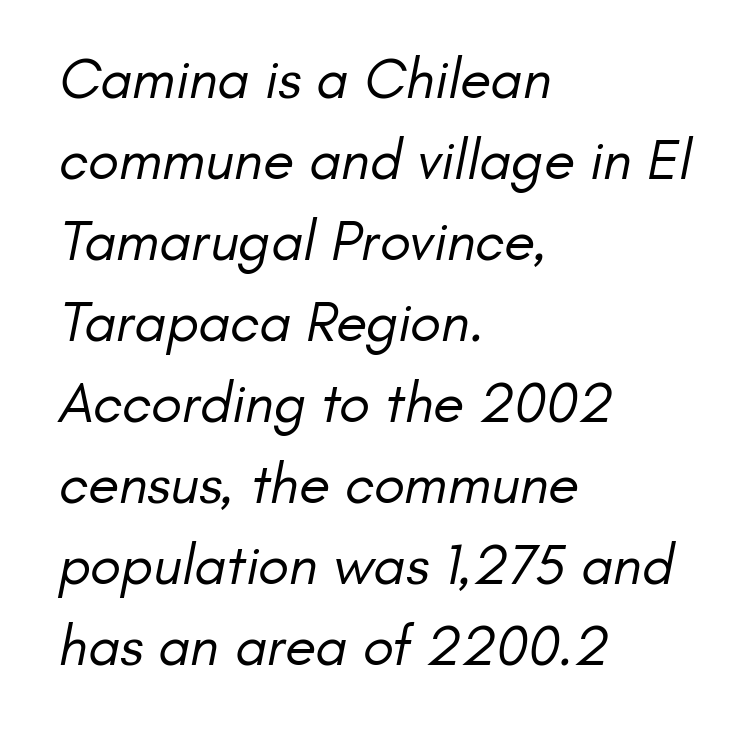
The image shows 57 px regular-weight sans-serif type; set left-aligned, normal line spacing (1.42x), normal letter spacing, not underlined; low stroke contrast and a small x-height.
